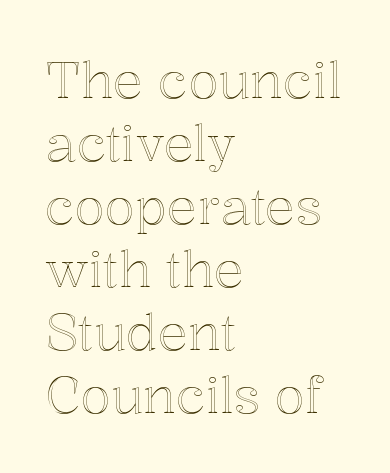
This rendering leaves character spacing at its baseline value. Do the characters align in a grid? No, the font is proportional. Horizontally, the lines are justified to the leading edge only. A typesetter would call this leading conventional body-copy spacing. This rendering features lettering with no underline.
